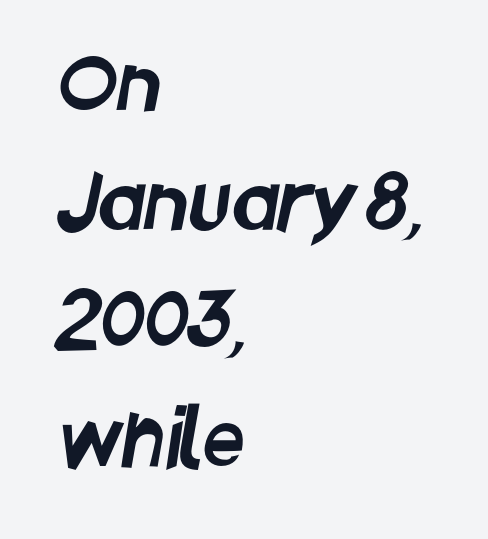
The image shows 76 px condensed sans-serif type; set left-aligned, normal line spacing (1.56x), normal letter spacing, not underlined; low stroke contrast and a large x-height.
